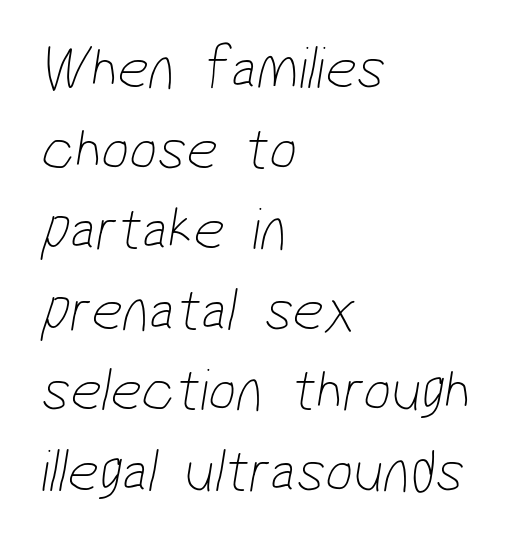
Q: Is the text bold? A: No.
Q: Is the typeface a serif or a sans-serif typeface? A: Sans-serif.
Q: Is the text underlined? A: No.
Q: How is the paragraph aligned? A: Left-aligned.
Q: Is the spacing between letters normal or unusually wide? A: Normal.
Q: Is the spacing between lines tight, normal or loose? A: Normal.
Q: Width (condensed, normal, or wide)? A: Condensed.
Q: Stroke contrast? A: Low.
Q: x-height? A: Medium.
Q: Monospaced? A: No.
